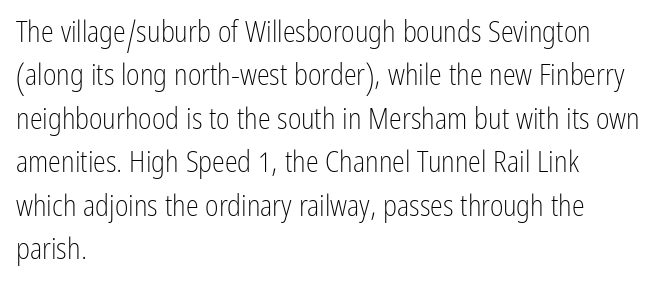
Q: Is the text bold? A: No.
Q: Is the text italic (slanted)? A: No, it is upright.
Q: Is the typeface a serif or a sans-serif typeface? A: Sans-serif.
Q: Is the text underlined? A: No.
Q: How is the paragraph aligned? A: Left-aligned.
Q: Is the spacing between letters normal or unusually wide? A: Normal.
Q: Is the spacing between lines tight, normal or loose? A: Normal.
Q: Width (condensed, normal, or wide)? A: Condensed.
Q: Stroke contrast? A: Low.
Q: x-height? A: Medium.
Q: Monospaced? A: No.
